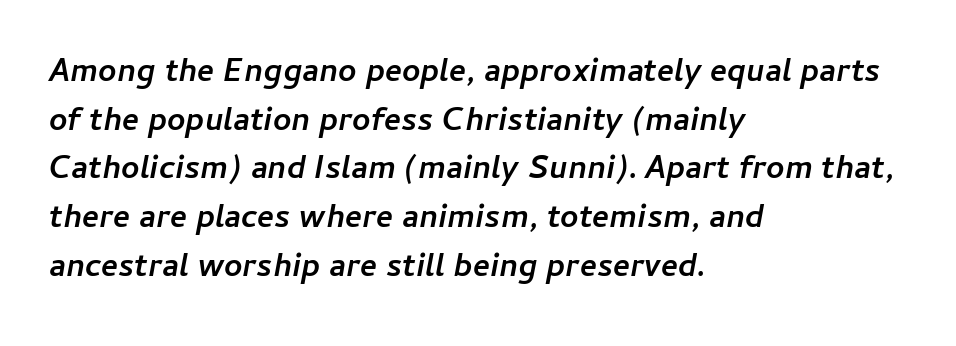
Spacing verdict: proportional, widths tailored to each character. This rendering uses left alignment, leaving the right contour irregular. The glyphs are unaccompanied by any horizontal stroke below them. You'd pick this weight for a headline — it's a proper bold. Compared with typical body copy, the letter spacing here is the same.
